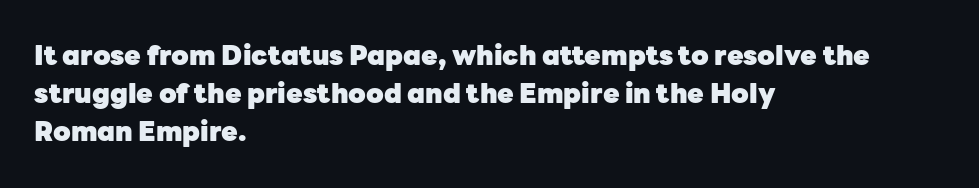
Q: Is the text bold? A: Yes.
Q: Is the text italic (slanted)? A: No, it is upright.
Q: Is the text underlined? A: No.
Q: How is the paragraph aligned? A: Left-aligned.
Q: Is the spacing between letters normal or unusually wide? A: Normal.
Q: Is the spacing between lines tight, normal or loose? A: Normal.
